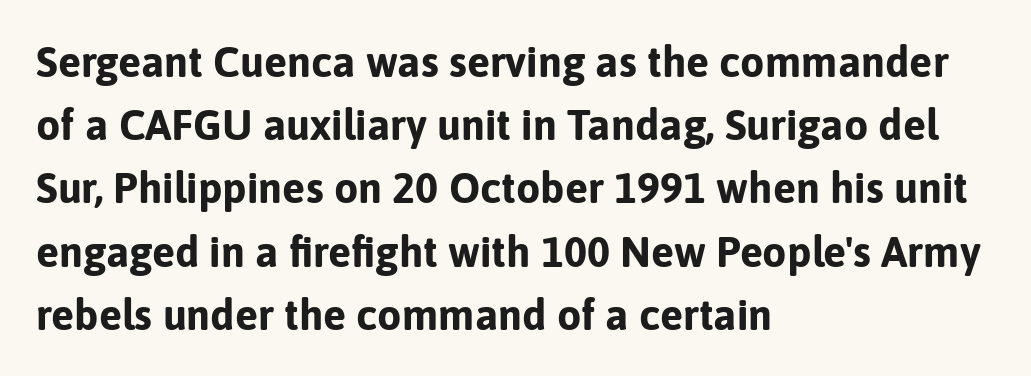
Q: Is the text bold? A: Yes.
Q: Is the text italic (slanted)? A: No, it is upright.
Q: Is the typeface a serif or a sans-serif typeface? A: Sans-serif.
Q: Is the text underlined? A: No.
Q: How is the paragraph aligned? A: Left-aligned.
Q: Is the spacing between letters normal or unusually wide? A: Normal.
Q: Is the spacing between lines tight, normal or loose? A: Normal.
Q: Width (condensed, normal, or wide)? A: Normal.
Q: Stroke contrast? A: Low.
Q: x-height? A: Medium.
Q: Monospaced? A: No.
